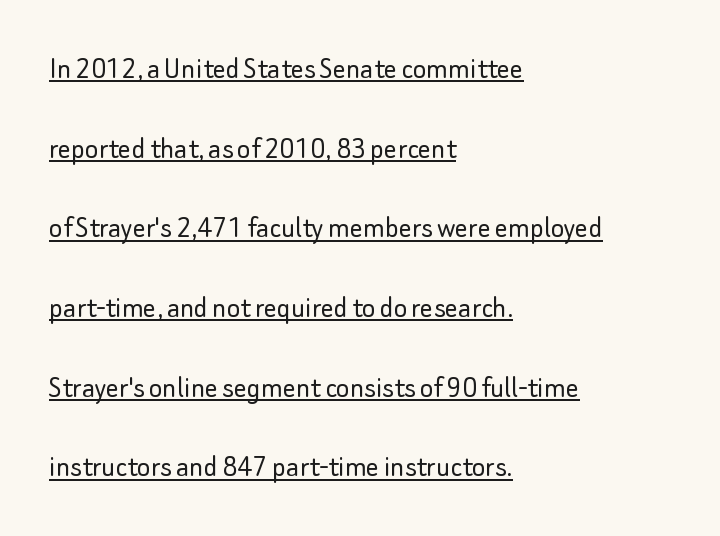
{"serif": "no", "italic": "no", "bold": "no", "weight": "light", "width": "normal", "stroke_contrast": "low", "x_height": "small", "monospaced": "no", "underline": "yes", "align": "left", "line_spacing": "loose", "line_spacing_ratio": 2.49, "letter_spacing": "normal", "letter_spacing_em": 0.0, "glyph_px": 32}
